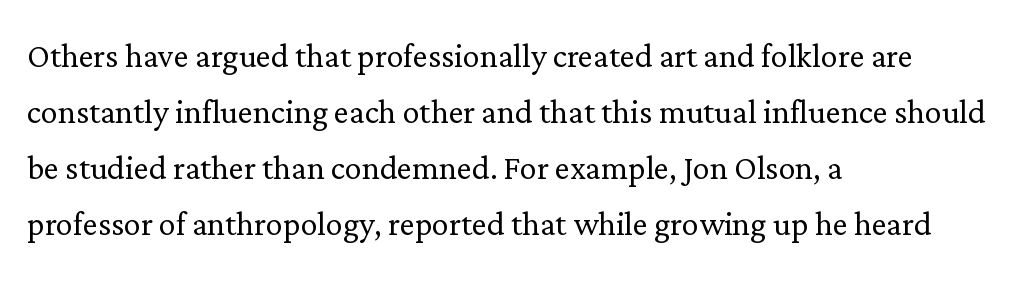
Typeset ragged right — the left edge is the straight one. Rows of type keep a routine distance in the vertical direction. Tall strokes in this sample are plumb rather than angled. This rendering leaves character spacing at its baseline value. No word sits above an underline. The face used here is proportionally spaced, like ordinary book or web type.
